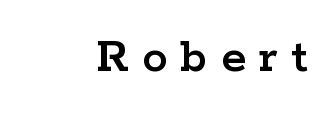
Q: Is the text italic (slanted)? A: No, it is upright.
Q: Is the typeface a serif or a sans-serif typeface? A: Serif.
Q: Is the text underlined? A: No.
Q: Is the spacing between letters normal or unusually wide? A: Unusually wide.
Q: Width (condensed, normal, or wide)? A: Wide.
Q: Stroke contrast? A: Low.
Q: x-height? A: Medium.
Q: Monospaced? A: No.
